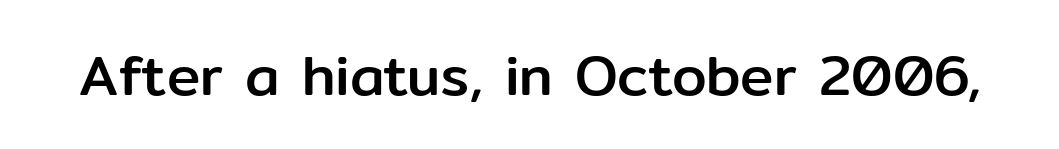
Q: Is the text italic (slanted)? A: No, it is upright.
Q: Is the typeface a serif or a sans-serif typeface? A: Sans-serif.
Q: Is the text underlined? A: No.
Q: Is the spacing between letters normal or unusually wide? A: Normal.
Q: Width (condensed, normal, or wide)? A: Normal.
Q: Stroke contrast? A: Low.
Q: x-height? A: Medium.
Q: Monospaced? A: No.
